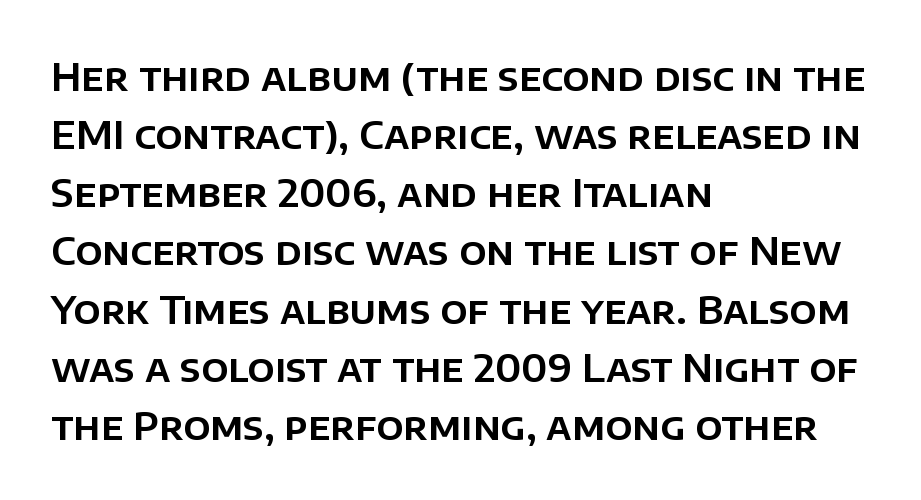
The image shows 38 px sans-serif type, upright; set left-aligned, normal line spacing (1.53x), normal letter spacing, not underlined; low stroke contrast and a large x-height.
